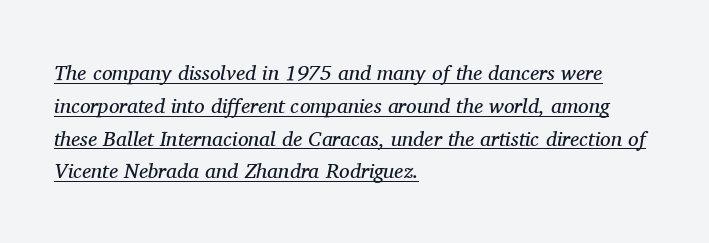
Q: Is the text bold? A: No.
Q: Is the text italic (slanted)? A: Yes, it leans right by about 11 degrees.
Q: Is the text underlined? A: Yes.
Q: How is the paragraph aligned? A: Left-aligned.
Q: Is the spacing between letters normal or unusually wide? A: Normal.
Q: Is the spacing between lines tight, normal or loose? A: Normal.
